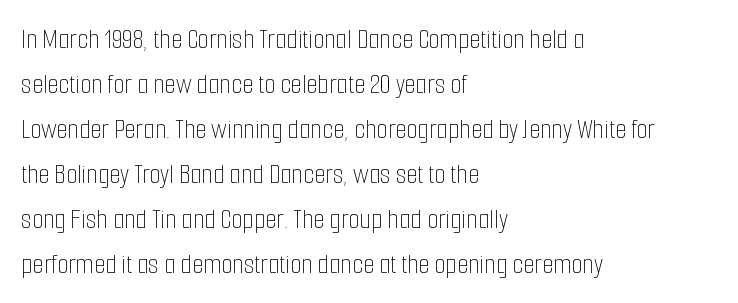
{"italic": "no", "bold": "no", "weight": "thin", "width": "condensed", "stroke_contrast": "low", "x_height": "medium", "monospaced": "no", "underline": "no", "align": "left", "line_spacing": "normal", "line_spacing_ratio": 1.55, "letter_spacing": "normal", "letter_spacing_em": 0.0, "glyph_px": 29}
